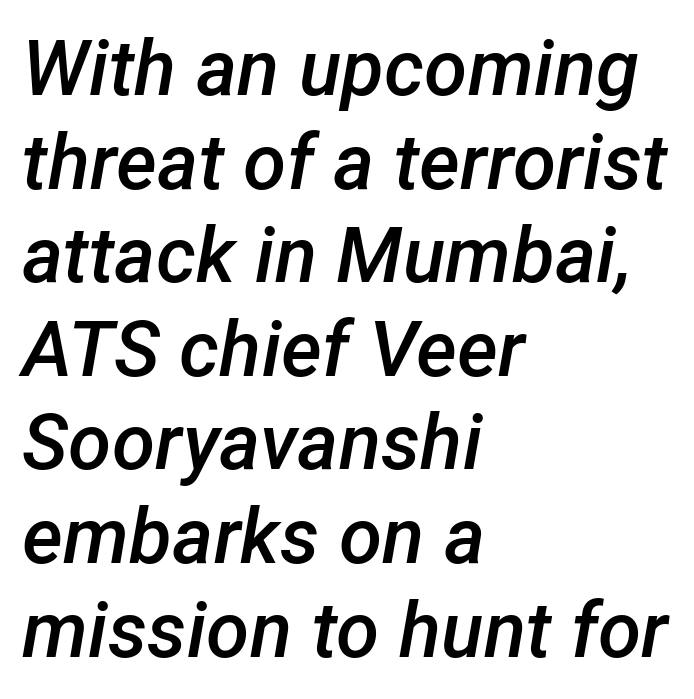
{"italic": "yes", "lean": "right", "slant_degrees": 12, "bold": "semi", "weight": "semibold", "width": "normal", "stroke_contrast": "low", "x_height": "medium", "monospaced": "no", "underline": "no", "align": "left", "line_spacing_ratio": 1.2, "letter_spacing": "normal", "letter_spacing_em": 0.0, "glyph_px": 78}
